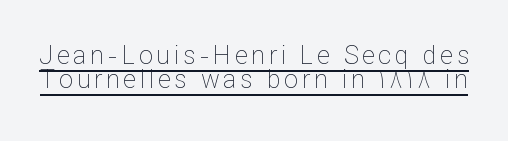
{"italic": "no", "bold": "no", "underline": "yes", "line_spacing": "tight", "line_spacing_ratio": 0.98, "glyph_px": 25}
